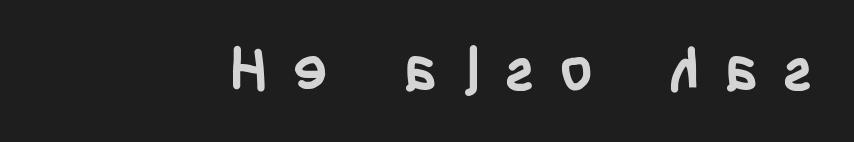
The image shows 59 px semibold, condensed sans-serif type, upright; set unusually wide letter spacing (+0.41 em), not underlined; low stroke contrast and a large x-height.
